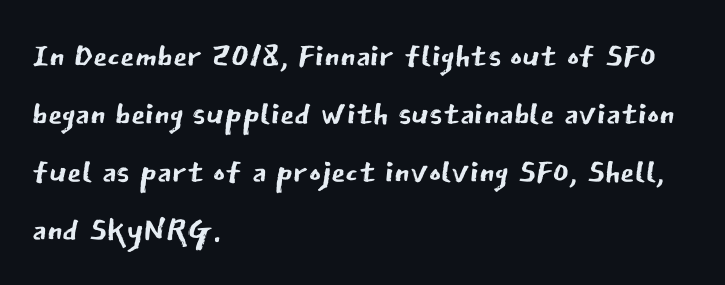
This sample uses plain, unmodified letter spacing. The lines are quadded left. Whoever set this chose a conventional vertical rhythm. No feet cap the strokes, marking this as sans-serif type. Here the designer chose a conventional face with non-uniform glyph widths. A roman cut, with each character standing at attention.
